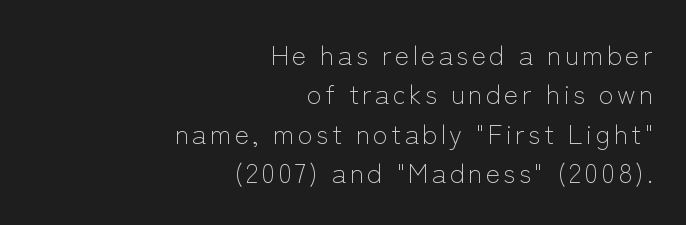
The image shows 27 px text type, upright; set right-aligned, normal line spacing (1.46x), not underlined.
